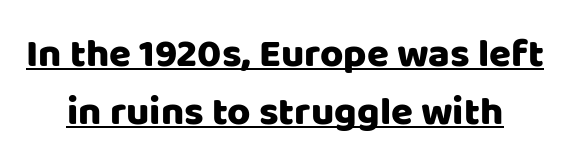
Q: Is the text italic (slanted)? A: No, it is upright.
Q: Is the typeface a serif or a sans-serif typeface? A: Sans-serif.
Q: Is the text underlined? A: Yes.
Q: Is the spacing between letters normal or unusually wide? A: Normal.
Q: Is the spacing between lines tight, normal or loose? A: Normal.
Q: Width (condensed, normal, or wide)? A: Normal.
Q: Stroke contrast? A: Low.
Q: x-height? A: Large.
Q: Monospaced? A: No.
